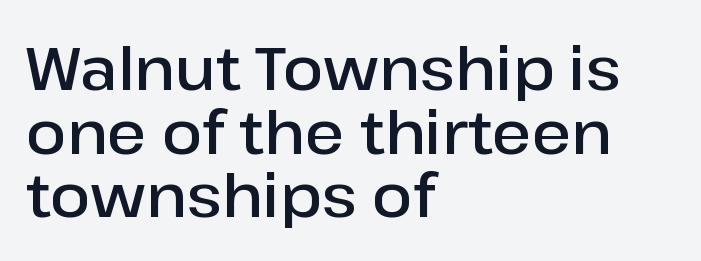
Q: Is the text bold? A: Semi-bold.
Q: Is the text italic (slanted)? A: No, it is upright.
Q: Is the typeface a serif or a sans-serif typeface? A: Sans-serif.
Q: Is the text underlined? A: No.
Q: How is the paragraph aligned? A: Left-aligned.
Q: Is the spacing between letters normal or unusually wide? A: Normal.
Q: Is the spacing between lines tight, normal or loose? A: Tight.
Q: Width (condensed, normal, or wide)? A: Normal.
Q: Stroke contrast? A: Low.
Q: x-height? A: Medium.
Q: Monospaced? A: No.
